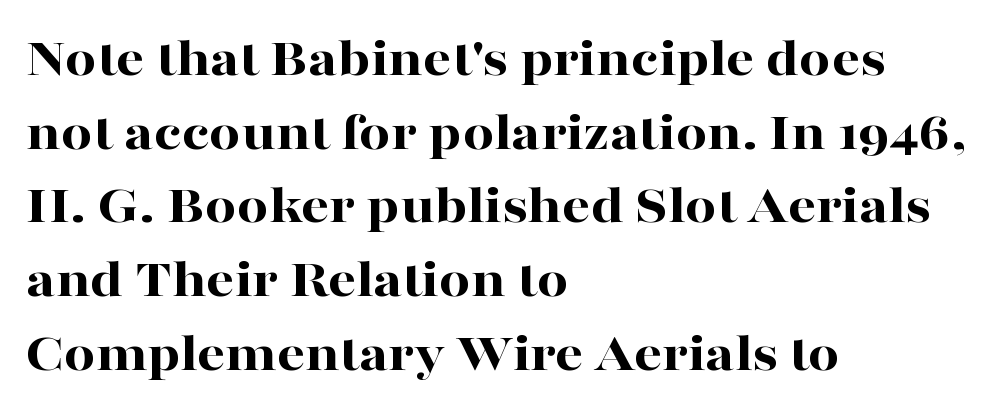
Line beginnings align vertically; line endings do not. The face used here has the dense, thick strokes of a bold. You could call the tracking neutral — neither tight nor loose. Spacing verdict: proportional, widths tailored to each character. Each new line begins a customary step beneath the previous one. The letters carry serifs — small finishing strokes at the ends of their stems.
